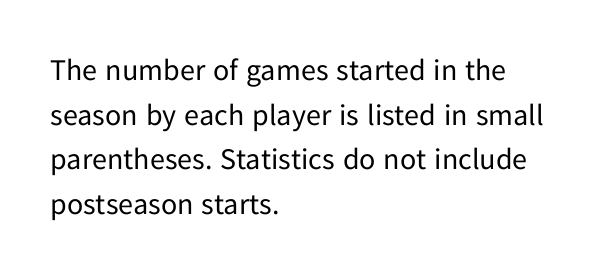
The image shows 30 px regular-weight sans-serif type, upright; set left-aligned, normal line spacing (1.49x), normal letter spacing, not underlined; low stroke contrast and a medium x-height.
